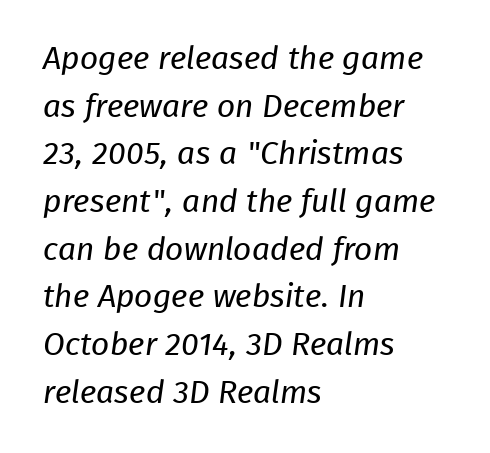
{"serif": "no", "bold": "no", "weight": "regular", "width": "normal", "stroke_contrast": "low", "x_height": "medium", "monospaced": "no", "underline": "no", "align": "left", "line_spacing": "normal", "line_spacing_ratio": 1.49, "letter_spacing": "normal", "letter_spacing_em": 0.0, "glyph_px": 32}
